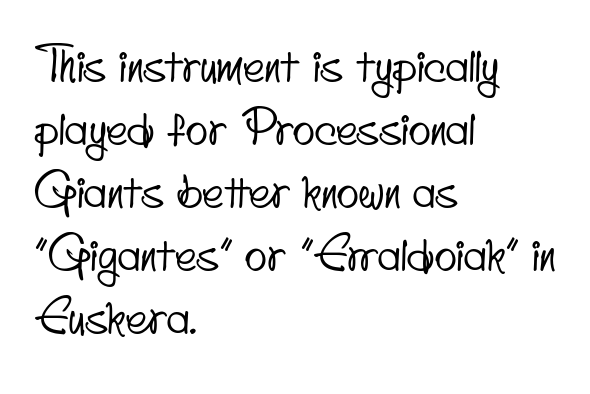
{"serif": "no", "width": "condensed", "stroke_contrast": "low", "x_height": "small", "monospaced": "no", "underline": "no", "align": "left", "line_spacing": "normal", "line_spacing_ratio": 1.37, "letter_spacing": "normal", "letter_spacing_em": 0.0, "glyph_px": 46}
